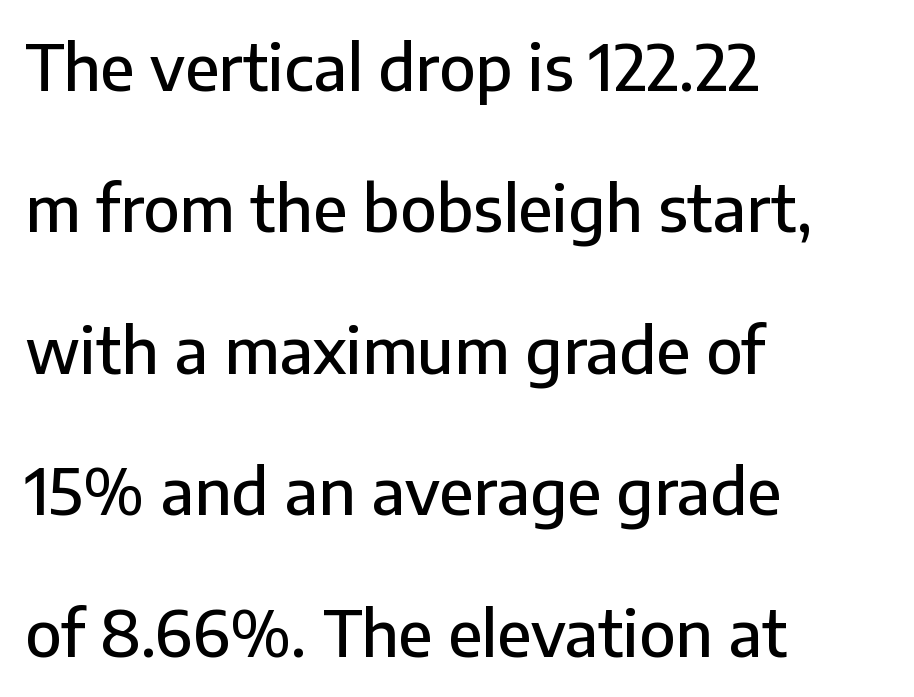
{"serif": "no", "italic": "no", "width": "normal", "stroke_contrast": "low", "x_height": "medium", "monospaced": "no", "underline": "no", "align": "left", "line_spacing": "loose", "line_spacing_ratio": 2.21, "letter_spacing": "normal", "letter_spacing_em": 0.0, "glyph_px": 64}
